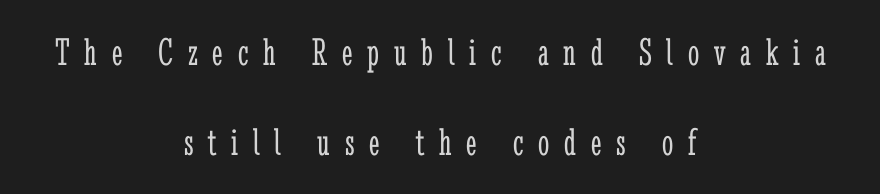
The image shows 40 px light, condensed serif type, upright; set centered, loose line spacing (2.25x), unusually wide letter spacing (+0.37 em), not underlined; low stroke contrast and a medium x-height.
